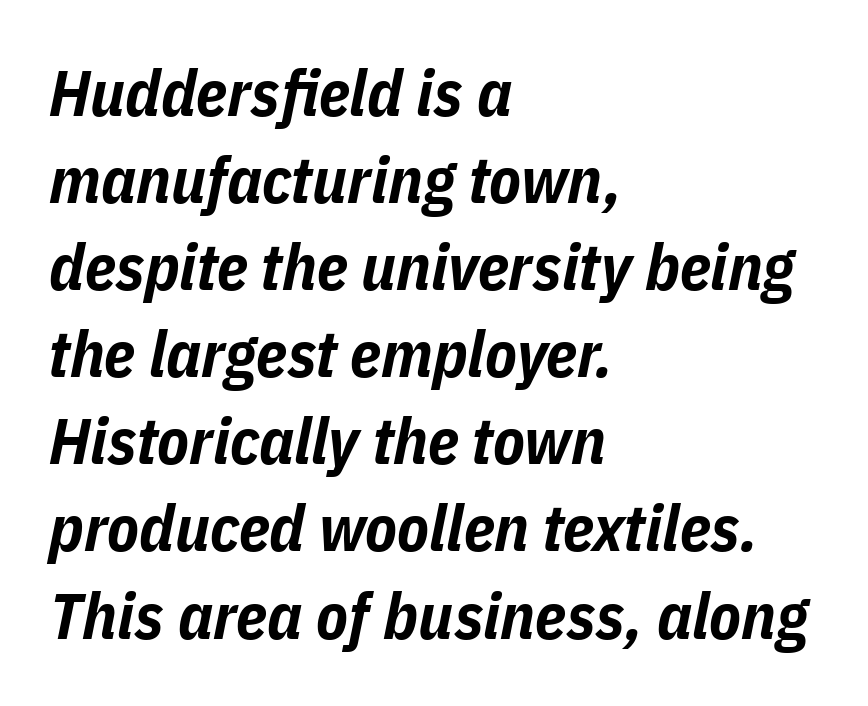
Q: Is the text bold? A: Yes.
Q: Is the text italic (slanted)? A: Yes, it leans right by about 11 degrees.
Q: Is the text underlined? A: No.
Q: How is the paragraph aligned? A: Left-aligned.
Q: Is the spacing between letters normal or unusually wide? A: Normal.
Q: Is the spacing between lines tight, normal or loose? A: Normal.
Q: Width (condensed, normal, or wide)? A: Condensed.
Q: Stroke contrast? A: Low.
Q: x-height? A: Medium.
Q: Monospaced? A: No.
